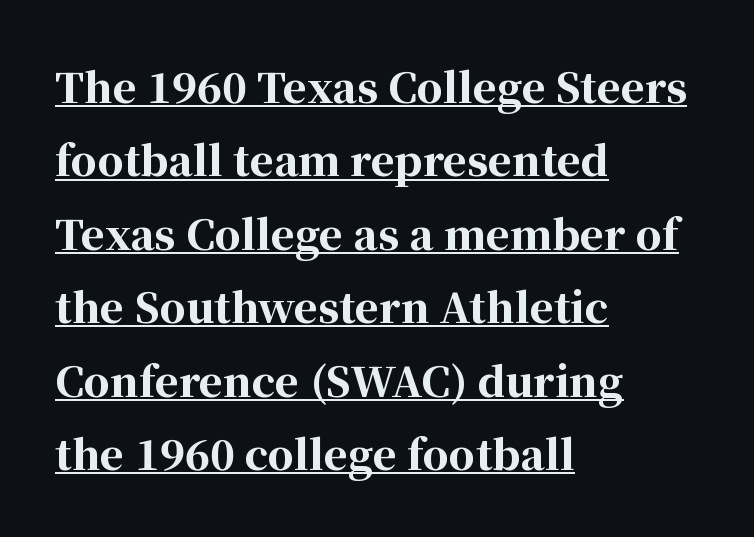
The image shows 41 px bold serif type, upright; set left-aligned, line spacing 1.79x, normal letter spacing, underlined; high stroke contrast and a medium x-height.
